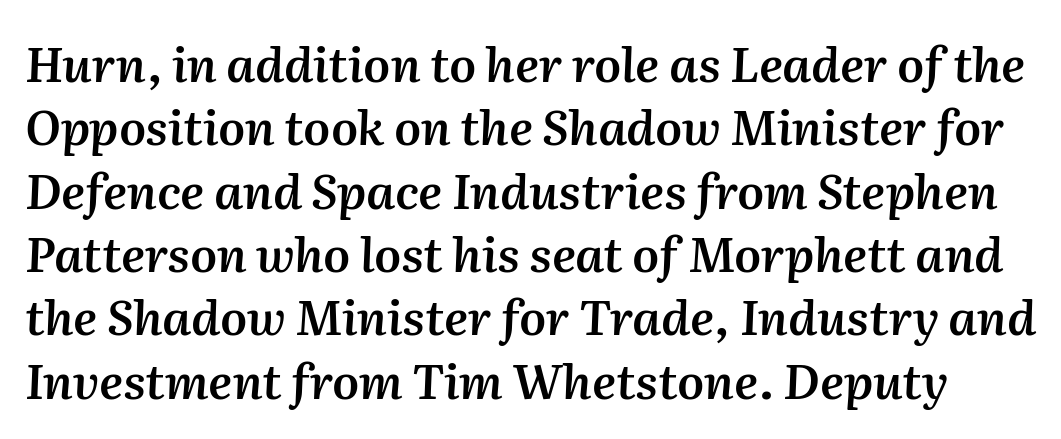
{"italic": "yes", "lean": "right", "slant_degrees": 2, "bold": "semi", "weight": "semibold", "width": "normal", "stroke_contrast": "medium", "x_height": "medium", "monospaced": "no", "underline": "no", "line_spacing": "normal", "line_spacing_ratio": 1.32, "letter_spacing": "normal", "letter_spacing_em": 0.0, "glyph_px": 48}
